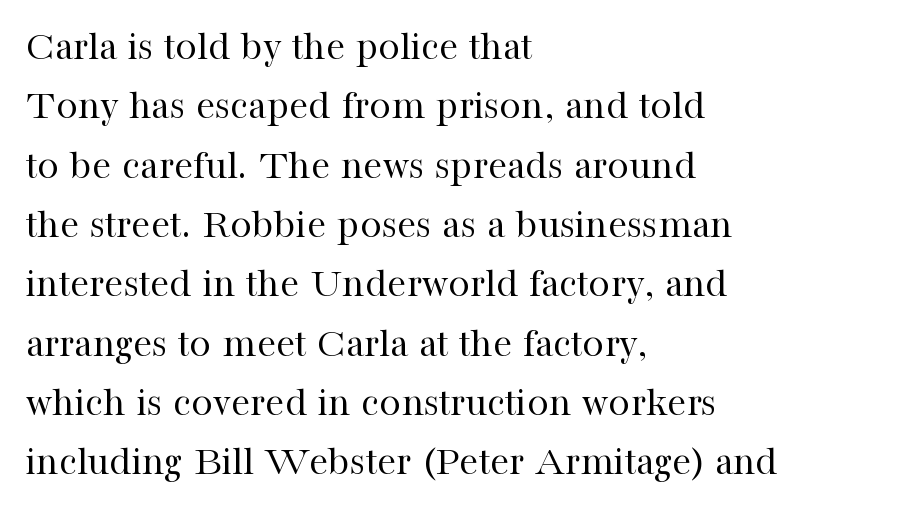
{"serif": "yes", "italic": "no", "bold": "no", "weight": "regular", "width": "normal", "stroke_contrast": "high", "x_height": "medium", "monospaced": "no", "underline": "no", "align": "left", "line_spacing": "normal", "line_spacing_ratio": 1.38, "letter_spacing": "normal", "letter_spacing_em": 0.0, "glyph_px": 43}
